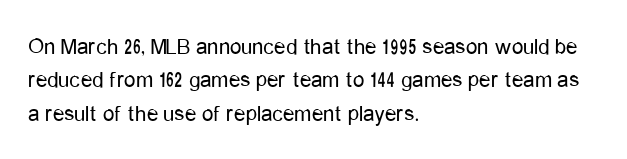
The image shows 23 px text type, upright; set left-aligned, normal line spacing (1.45x), normal letter spacing, not underlined.
